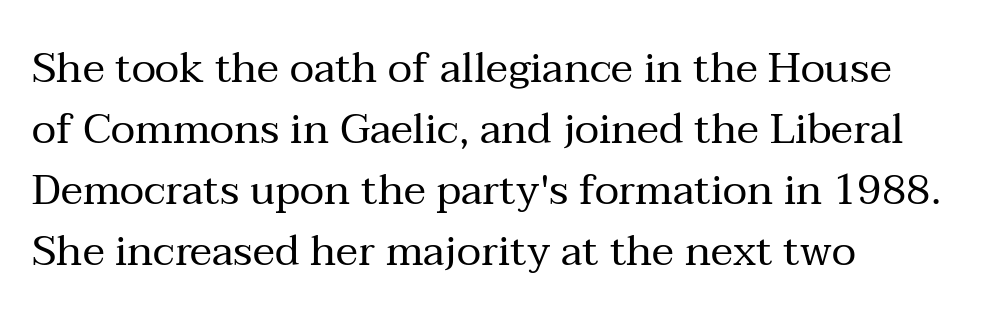
Q: Is the text bold? A: No.
Q: Is the text italic (slanted)? A: No, it is upright.
Q: Is the typeface a serif or a sans-serif typeface? A: Serif.
Q: Is the text underlined? A: No.
Q: How is the paragraph aligned? A: Left-aligned.
Q: Is the spacing between letters normal or unusually wide? A: Normal.
Q: Is the spacing between lines tight, normal or loose? A: Normal.
Q: Width (condensed, normal, or wide)? A: Normal.
Q: Stroke contrast? A: Medium.
Q: x-height? A: Medium.
Q: Monospaced? A: No.
